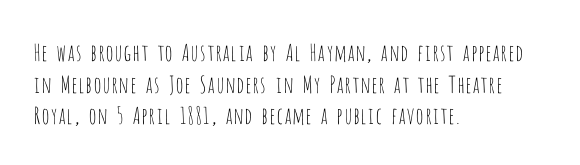
Q: Is the text bold? A: No.
Q: Is the text italic (slanted)? A: No, it is upright.
Q: Is the text underlined? A: No.
Q: How is the paragraph aligned? A: Left-aligned.
Q: Is the spacing between letters normal or unusually wide? A: Normal.
Q: Is the spacing between lines tight, normal or loose? A: Normal.
